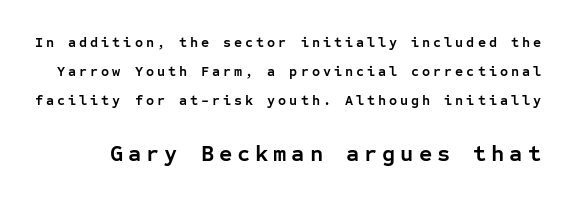
Q: Is the text bold? A: Yes.
Q: Is the text italic (slanted)? A: No, it is upright.
Q: Is the text underlined? A: No.
Q: Is the spacing between letters normal or unusually wide? A: Unusually wide.
Q: Is the spacing between lines tight, normal or loose? A: Loose.
Q: Which block of text is set in a larger size, the first (top) or the second (bottom)? A: The second (bottom) one.
